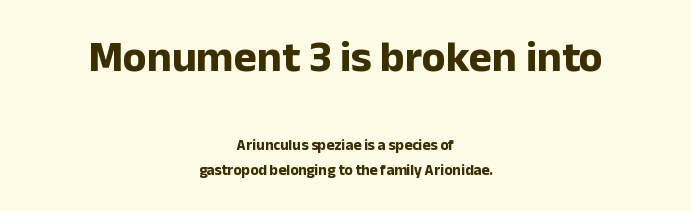
{"serif": "no", "italic": "no", "bold": "yes", "weight": "bold", "width": "normal", "stroke_contrast": "low", "x_height": "medium", "monospaced": "no", "underline": "no", "align": "center", "line_spacing": "normal", "line_spacing_ratio": 1.66, "letter_spacing": "normal", "letter_spacing_em": 0.0, "larger_block": "first", "size_ratio": 2.93, "glyph_px": 44}
